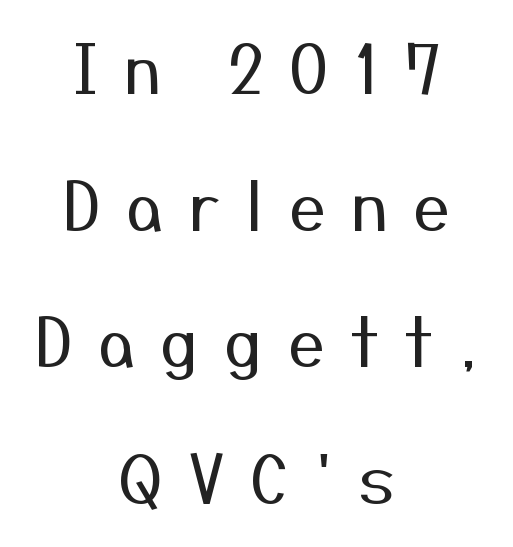
The image shows 66 px regular-weight sans-serif type, upright; set centered, loose line spacing (2.07x), unusually wide letter spacing (+0.38 em), not underlined; medium stroke contrast and a medium x-height.
